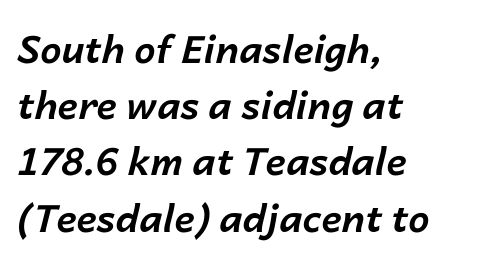
Q: Is the text bold? A: Yes.
Q: Is the text italic (slanted)? A: Yes, it leans right by about 14 degrees.
Q: Is the text underlined? A: No.
Q: How is the paragraph aligned? A: Left-aligned.
Q: Is the spacing between letters normal or unusually wide? A: Normal.
Q: Is the spacing between lines tight, normal or loose? A: Normal.
Q: Width (condensed, normal, or wide)? A: Normal.
Q: Stroke contrast? A: Low.
Q: x-height? A: Medium.
Q: Monospaced? A: No.
